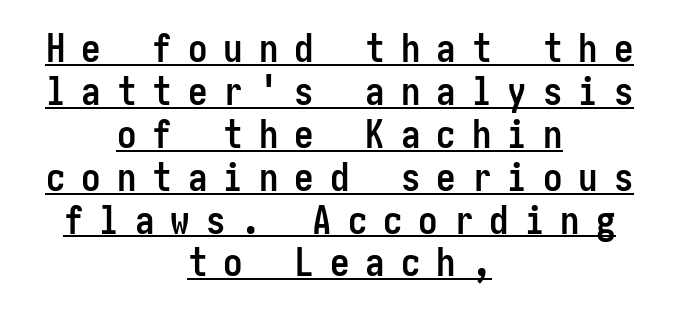
Q: Is the text bold? A: Yes.
Q: Is the text italic (slanted)? A: No, it is upright.
Q: Is the typeface a serif or a sans-serif typeface? A: Sans-serif.
Q: Is the text underlined? A: Yes.
Q: How is the paragraph aligned? A: Centered.
Q: Is the spacing between letters normal or unusually wide? A: Unusually wide.
Q: Is the spacing between lines tight, normal or loose? A: Tight.
Q: Width (condensed, normal, or wide)? A: Condensed.
Q: Stroke contrast? A: Low.
Q: x-height? A: Medium.
